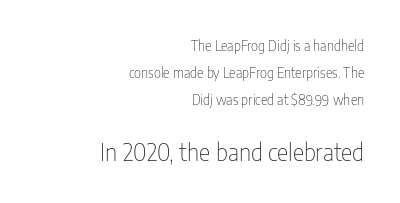
Honestly, the letter spacing is just normal — you wouldn't notice it. Every character sits straight up, as roman type does. No word sits above an underline. Is the type heavy? It reads as light-to-regular instead. This sample is right-justified, so line beginnings fall wherever the words allow. These two chunks differ in scale, with the bottom chunk taking the larger measure.
